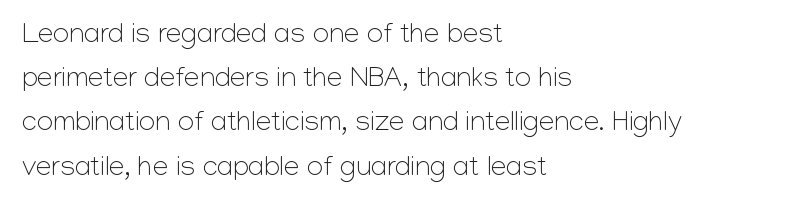
The image shows 28 px light sans-serif type, upright; set left-aligned, normal line spacing (1.58x), normal letter spacing, not underlined; low stroke contrast and a medium x-height.
